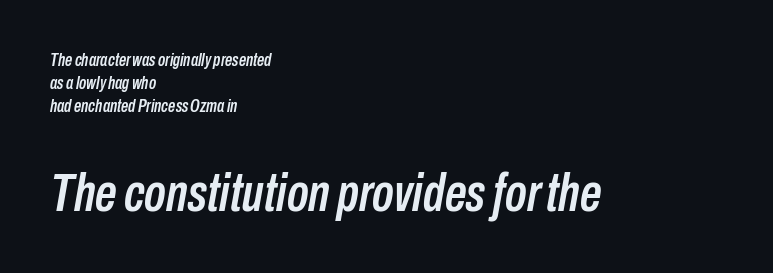
The image shows 54 px condensed type, italic (leaning right); set left-aligned, normal line spacing (1.29x), normal letter spacing, not underlined; the second (bottom) block is 3.0x larger; low stroke contrast and a medium x-height.
